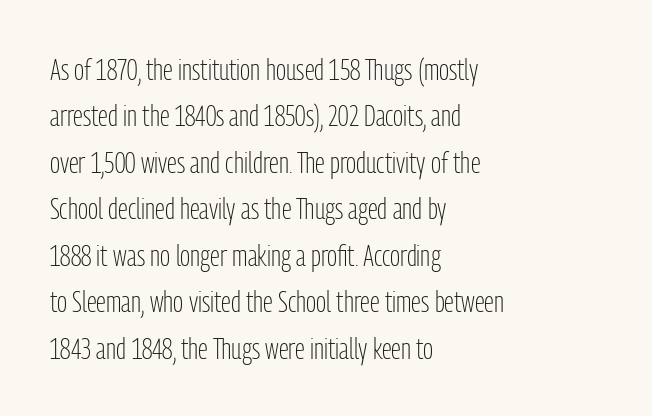
Q: Is the text bold? A: No.
Q: Is the text italic (slanted)? A: No, it is upright.
Q: Is the typeface a serif or a sans-serif typeface? A: Sans-serif.
Q: Is the text underlined? A: No.
Q: How is the paragraph aligned? A: Left-aligned.
Q: Is the spacing between letters normal or unusually wide? A: Normal.
Q: Is the spacing between lines tight, normal or loose? A: Normal.
Q: Width (condensed, normal, or wide)? A: Condensed.
Q: Stroke contrast? A: Low.
Q: x-height? A: Medium.
Q: Monospaced? A: No.
